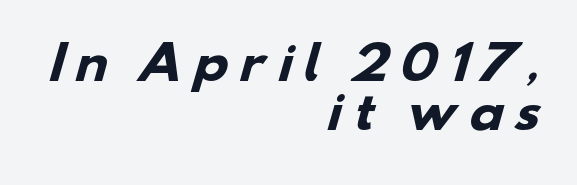
{"serif": "no", "bold": "yes", "weight": "heavy", "width": "wide", "stroke_contrast": "low", "x_height": "small", "monospaced": "no", "underline": "no", "align": "right", "line_spacing": "tight", "line_spacing_ratio": 1.09, "letter_spacing": "wide", "letter_spacing_em": 0.23, "glyph_px": 45}
